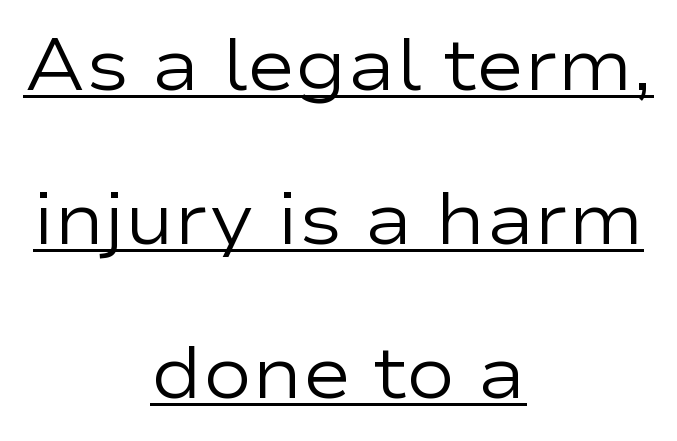
{"serif": "no", "italic": "no", "bold": "no", "weight": "regular", "width": "wide", "stroke_contrast": "low", "x_height": "medium", "monospaced": "no", "underline": "yes", "align": "center", "line_spacing": "loose", "line_spacing_ratio": 2.11, "letter_spacing": "normal", "letter_spacing_em": 0.0, "glyph_px": 73}
